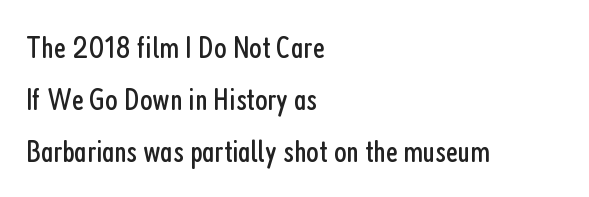
{"serif": "no", "italic": "no", "bold": "no", "weight": "regular", "width": "condensed", "stroke_contrast": "low", "x_height": "medium", "monospaced": "no", "underline": "no", "align": "left", "line_spacing": "normal", "line_spacing_ratio": 1.63, "letter_spacing": "normal", "letter_spacing_em": 0.0, "glyph_px": 32}
